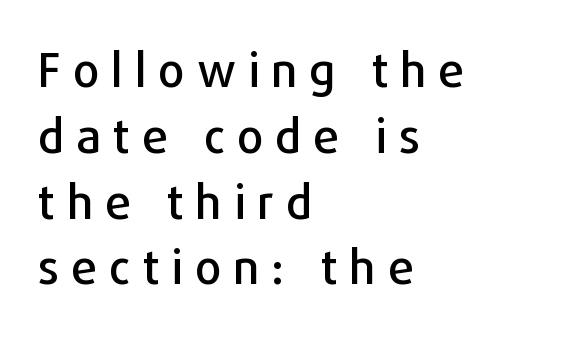
{"serif": "no", "italic": "no", "width": "normal", "stroke_contrast": "low", "x_height": "medium", "monospaced": "no", "underline": "no", "align": "left", "line_spacing": "normal", "line_spacing_ratio": 1.4, "letter_spacing": "wide", "letter_spacing_em": 0.25, "glyph_px": 47}
